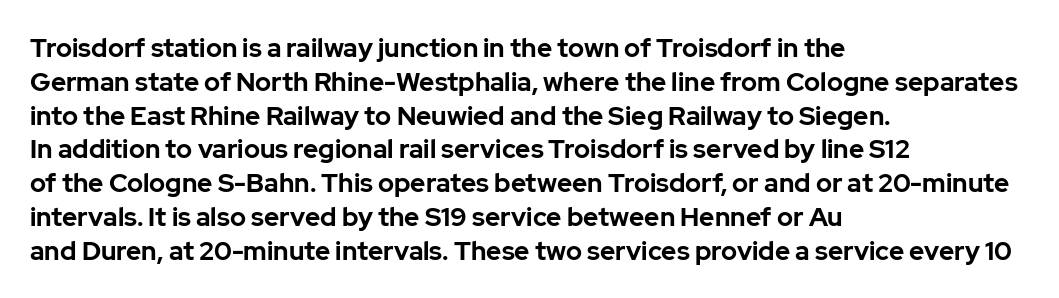
Notice how the stems are strictly vertical — no italics here. The passage shown is emphatically bold. Students, observe: this is what conventionally led text looks like. You could call the tracking neutral — neither tight nor loose. The ragged edge is on the right, which tells us the setting is flush left. Descenders are the only things crossing below the line.
